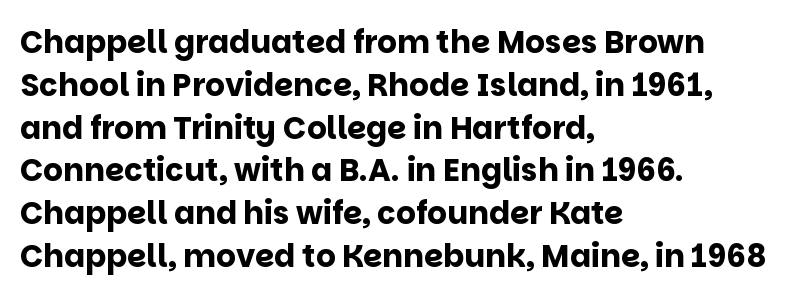
{"serif": "no", "italic": "no", "bold": "yes", "weight": "bold", "width": "normal", "stroke_contrast": "low", "x_height": "large", "monospaced": "no", "underline": "no", "align": "left", "line_spacing": "normal", "line_spacing_ratio": 1.38, "letter_spacing": "normal", "letter_spacing_em": 0.0, "glyph_px": 31}
